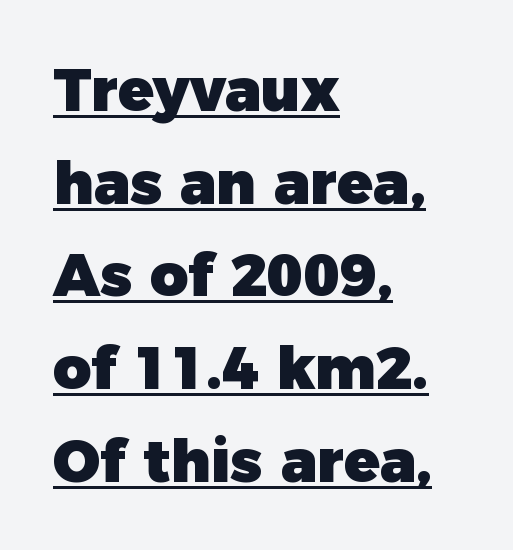
{"serif": "no", "italic": "no", "bold": "yes", "weight": "heavy", "width": "normal", "stroke_contrast": "low", "x_height": "medium", "monospaced": "no", "underline": "yes", "align": "left", "line_spacing": "normal", "line_spacing_ratio": 1.57, "letter_spacing": "normal", "letter_spacing_em": 0.0, "glyph_px": 59}
